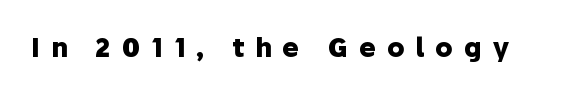
Q: Is the text bold? A: Yes.
Q: Is the text italic (slanted)? A: No, it is upright.
Q: Is the text underlined? A: No.
Q: Is the spacing between letters normal or unusually wide? A: Unusually wide.
